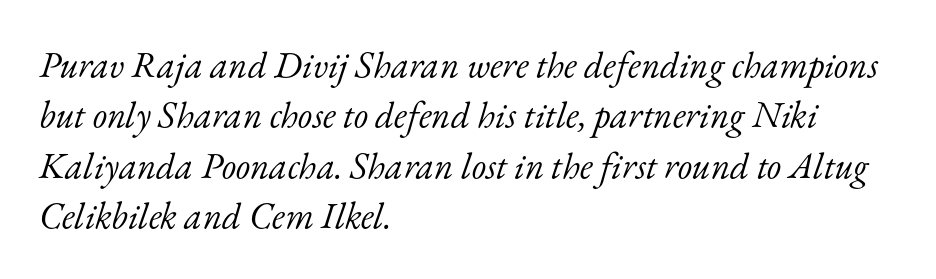
Q: Is the text bold? A: No.
Q: Is the text italic (slanted)? A: Yes, it leans right by about 17 degrees.
Q: Is the typeface a serif or a sans-serif typeface? A: Serif.
Q: Is the text underlined? A: No.
Q: How is the paragraph aligned? A: Left-aligned.
Q: Is the spacing between letters normal or unusually wide? A: Normal.
Q: Is the spacing between lines tight, normal or loose? A: Normal.
Q: Width (condensed, normal, or wide)? A: Normal.
Q: Stroke contrast? A: Low.
Q: x-height? A: Small.
Q: Monospaced? A: No.
